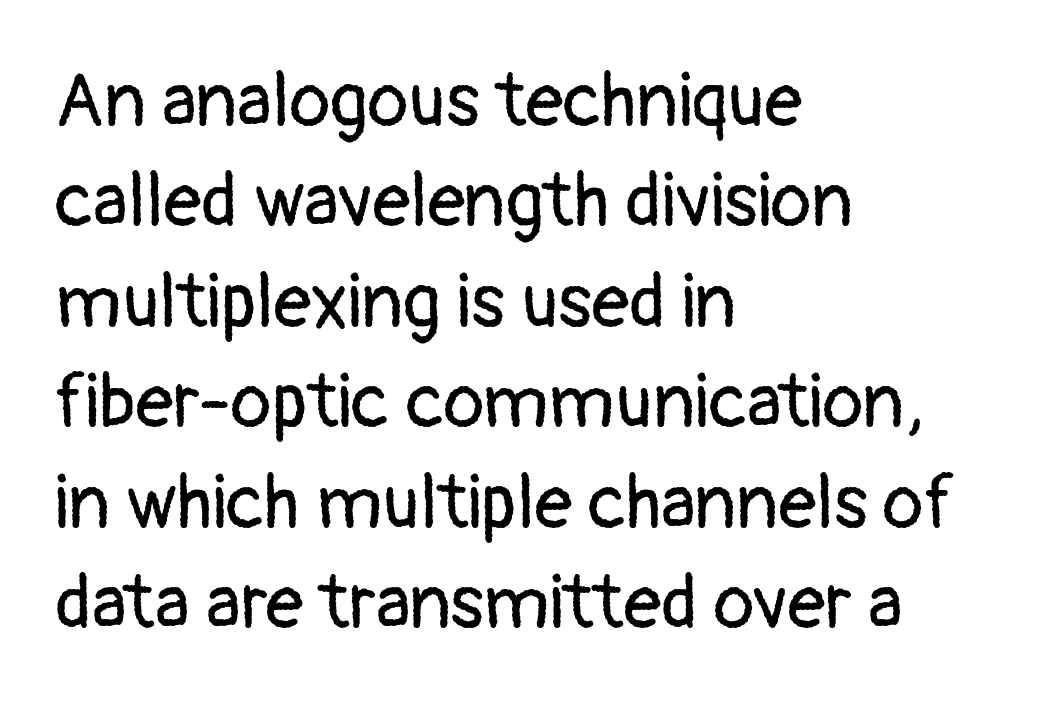
Underline: absent. No chunkiness to these letters — they're not bold. Nope, not italic — everything's standing straight. Nobody touched the tracking dial on this one.
